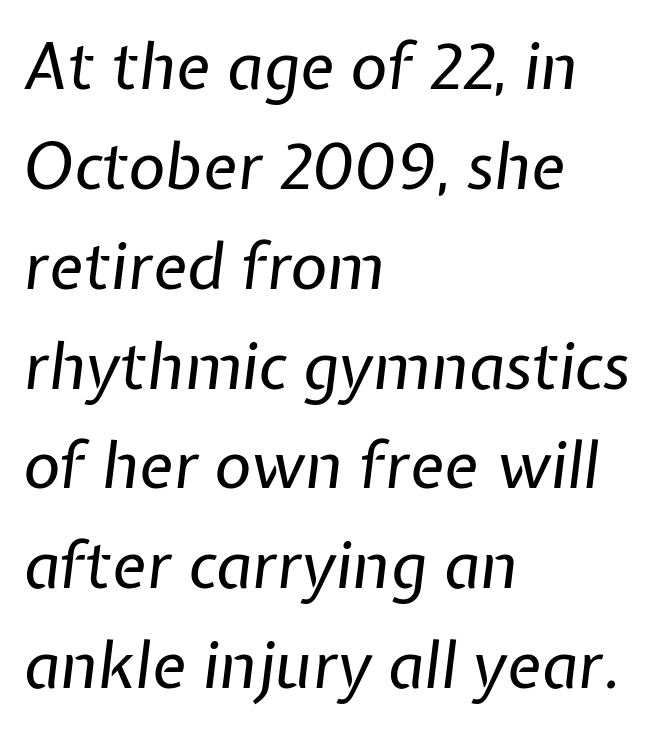
{"italic": "yes", "lean": "right", "slant_degrees": 7, "bold": "no", "weight": "regular", "width": "normal", "stroke_contrast": "low", "x_height": "medium", "monospaced": "no", "underline": "no", "align": "left", "line_spacing": "normal", "line_spacing_ratio": 1.56, "letter_spacing": "normal", "letter_spacing_em": 0.0, "glyph_px": 64}
